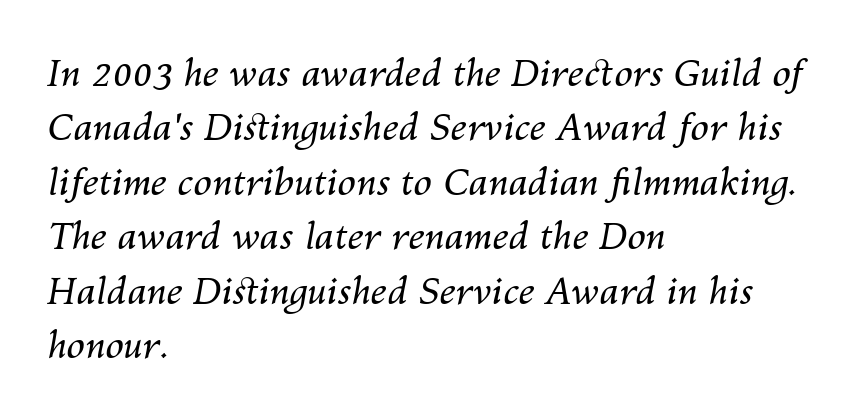
Tracking value appears to be zero — textbook default spacing. Layout note: lines flush left. This rendering features lettering with no underline. Does the leading feel generous? No, just average. The rendering applies a slant to the glyphs.
